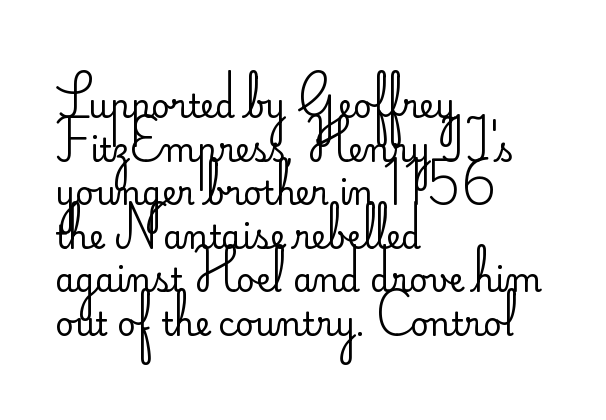
You could not count columns in this text — the font is proportionally spaced. Weight class: somewhere from thin through regular. Posture: straight, roman, zero tilt. Caption: standard tracking, unaltered. Are there feet on the stems? There aren't — it's a sans. The passage shown is not underscored anywhere.
